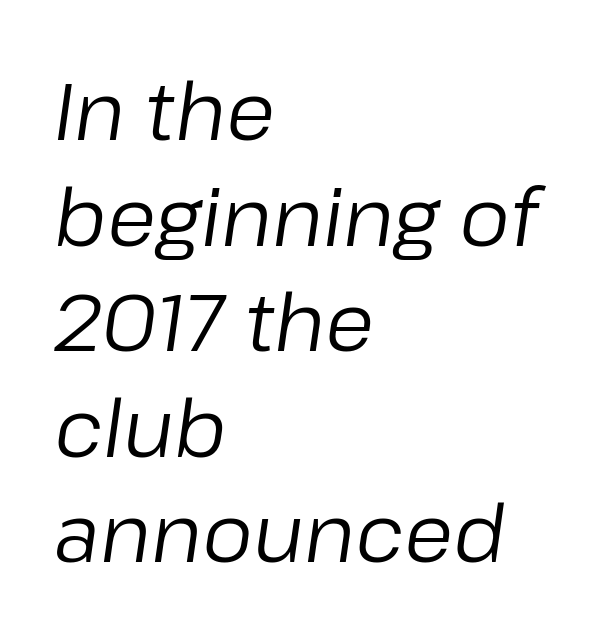
The image shows 80 px regular-weight type, italic (leaning right); set left-aligned, normal line spacing (1.32x), normal letter spacing, not underlined; low stroke contrast and a medium x-height.
